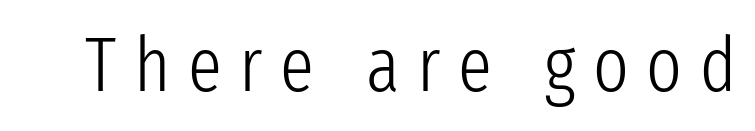
{"serif": "no", "italic": "no", "bold": "no", "weight": "light", "width": "condensed", "stroke_contrast": "low", "x_height": "medium", "monospaced": "no", "underline": "no", "letter_spacing": "wide", "letter_spacing_em": 0.23, "glyph_px": 76}
